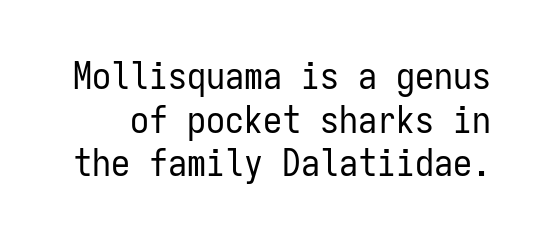
The axis of the letterforms is exactly vertical. Line spacing here is tight. The typeface chosen for these lines omits serifs. The horizontal fit of the characters is conventional and even.
